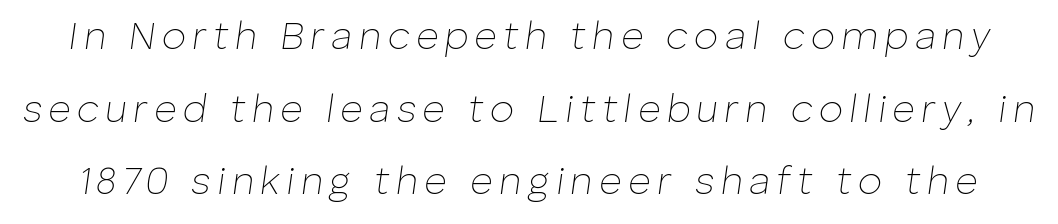
{"italic": "yes", "lean": "right", "slant_degrees": 8, "bold": "no", "weight": "thin", "width": "normal", "stroke_contrast": "low", "x_height": "medium", "monospaced": "no", "underline": "no", "line_spacing_ratio": 1.86, "glyph_px": 39}
